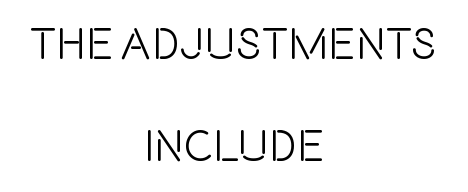
{"serif": "no", "italic": "no", "width": "condensed", "x_height": "large", "monospaced": "no", "underline": "no", "align": "center", "line_spacing": "loose", "line_spacing_ratio": 2.27, "letter_spacing": "normal", "letter_spacing_em": 0.0, "glyph_px": 45}
